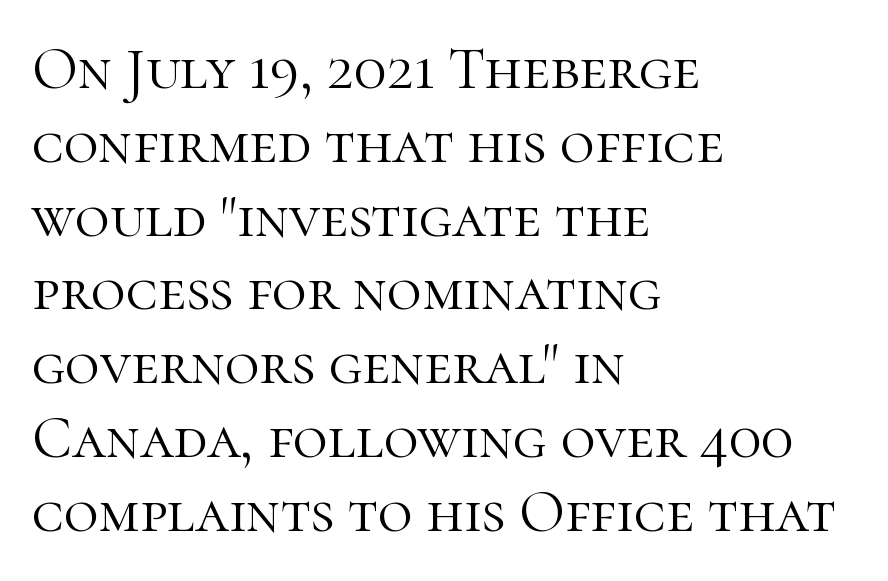
Q: Is the text bold? A: No.
Q: Is the text italic (slanted)? A: No, it is upright.
Q: Is the typeface a serif or a sans-serif typeface? A: Serif.
Q: Is the text underlined? A: No.
Q: How is the paragraph aligned? A: Left-aligned.
Q: Is the spacing between letters normal or unusually wide? A: Normal.
Q: Width (condensed, normal, or wide)? A: Normal.
Q: Stroke contrast? A: High.
Q: x-height? A: Medium.
Q: Monospaced? A: No.
